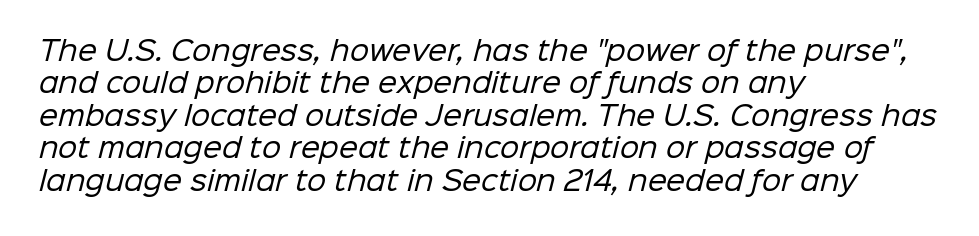
Q: Is the text bold? A: No.
Q: Is the text underlined? A: No.
Q: How is the paragraph aligned? A: Left-aligned.
Q: Is the spacing between letters normal or unusually wide? A: Normal.
